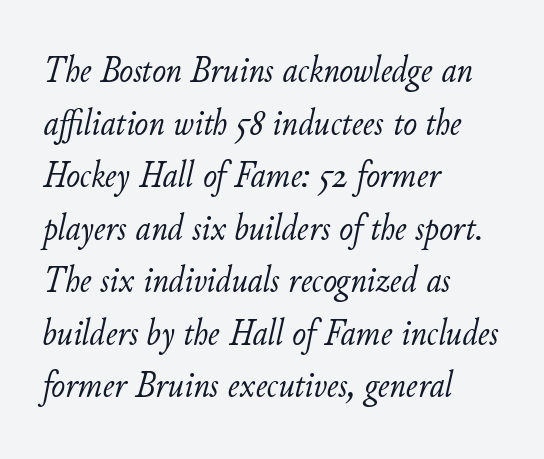
{"italic": "yes", "lean": "right", "slant_degrees": 11, "bold": "no", "weight": "light", "width": "normal", "stroke_contrast": "low", "x_height": "small", "monospaced": "no", "underline": "no", "align": "left", "line_spacing": "normal", "line_spacing_ratio": 1.42, "letter_spacing": "normal", "letter_spacing_em": 0.0, "glyph_px": 37}
